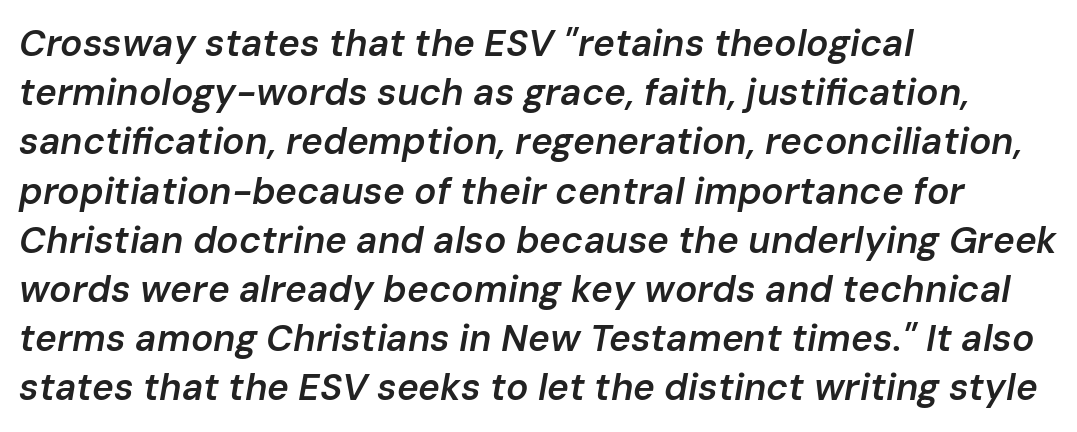
The specimen reads as italic at a glance. Look at the stroke-to-counter ratio: somewhat heavy, a semibold. Honestly, the row spacing looks completely unremarkable. No extra tracking has been applied to these lines. The face used here is proportionally spaced, like ordinary book or web type.
